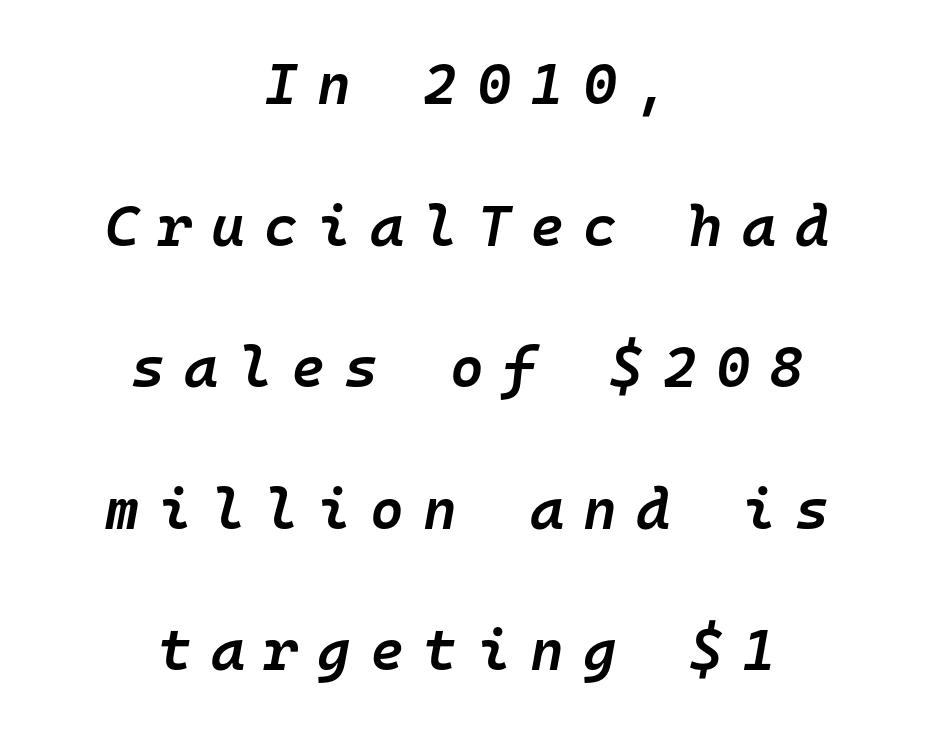
The image shows 58 px semibold type, italic (leaning right), monospaced; set centered, loose line spacing (2.44x), unusually wide letter spacing (+0.33 em), not underlined; low stroke contrast and a medium x-height.
